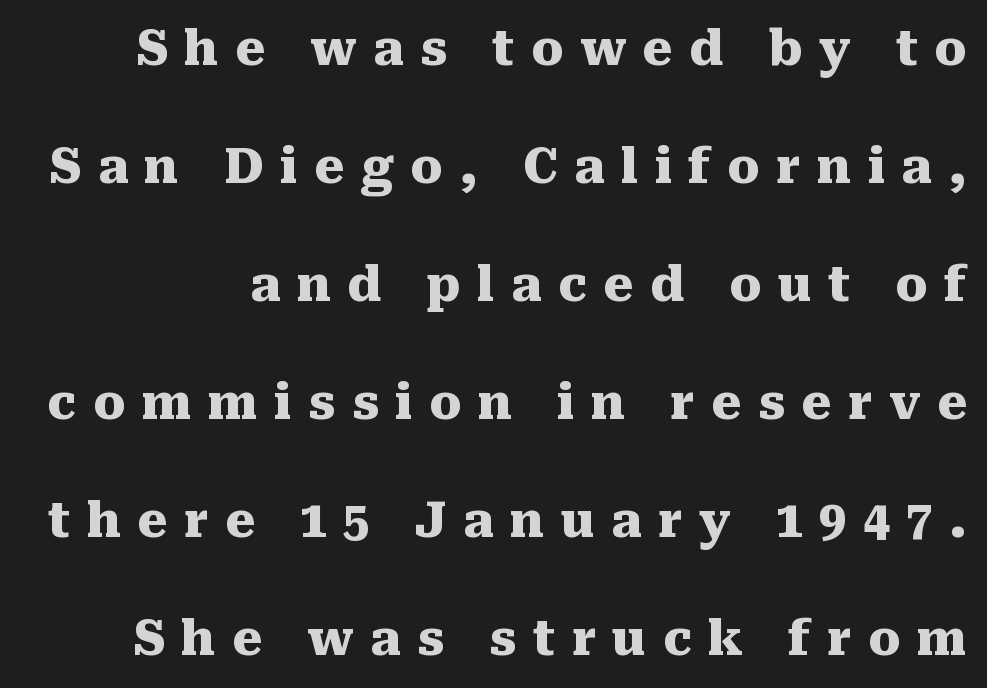
{"serif": "yes", "italic": "no", "bold": "yes", "weight": "heavy", "width": "normal", "stroke_contrast": "medium", "x_height": "medium", "monospaced": "no", "underline": "no", "line_spacing": "loose", "line_spacing_ratio": 2.46, "letter_spacing": "wide", "letter_spacing_em": 0.34, "glyph_px": 48}
